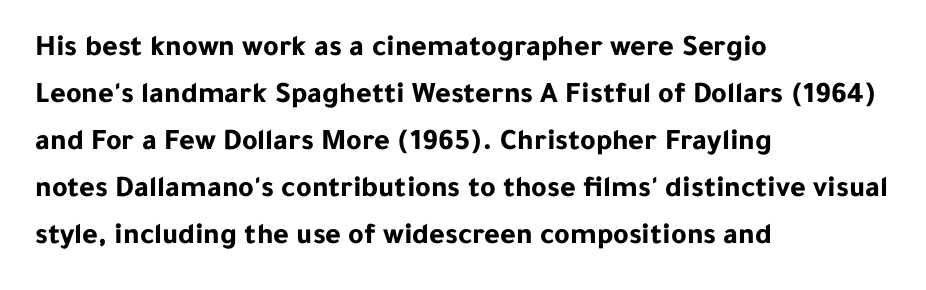
{"serif": "no", "italic": "no", "bold": "yes", "weight": "bold", "width": "normal", "stroke_contrast": "low", "x_height": "medium", "monospaced": "no", "underline": "no", "align": "left", "line_spacing": "normal", "line_spacing_ratio": 1.57, "letter_spacing": "normal", "letter_spacing_em": 0.0, "glyph_px": 30}
